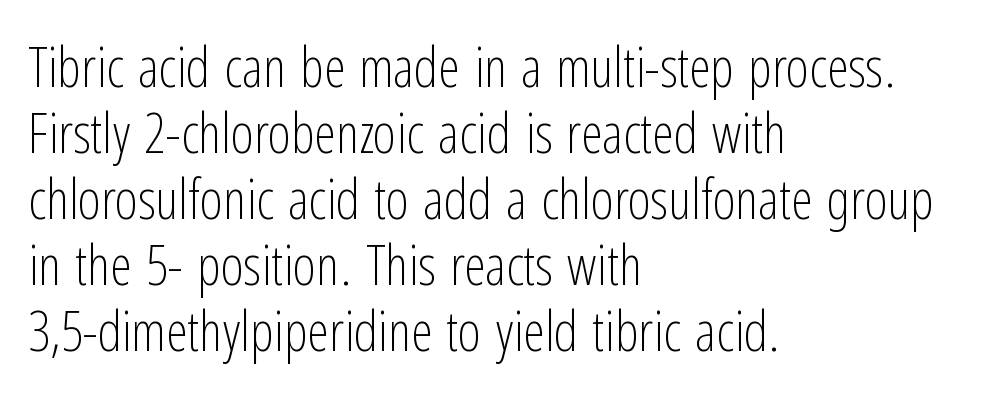
The image shows 55 px light, condensed sans-serif type, upright; set left-aligned, line spacing 1.2x, normal letter spacing, not underlined; low stroke contrast and a medium x-height.
